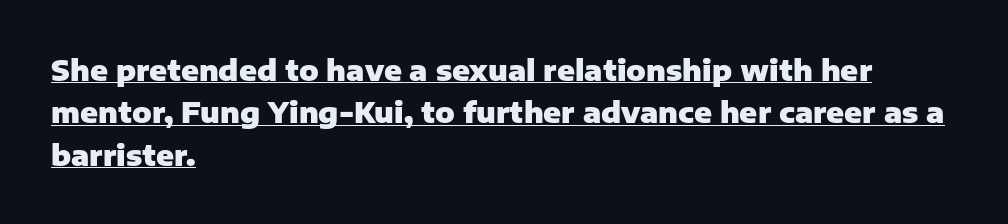
{"serif": "no", "italic": "no", "bold": "yes", "weight": "heavy", "width": "normal", "stroke_contrast": "low", "x_height": "medium", "monospaced": "no", "underline": "yes", "align": "left", "line_spacing": "normal", "line_spacing_ratio": 1.46, "letter_spacing": "normal", "letter_spacing_em": 0.0, "glyph_px": 29}
